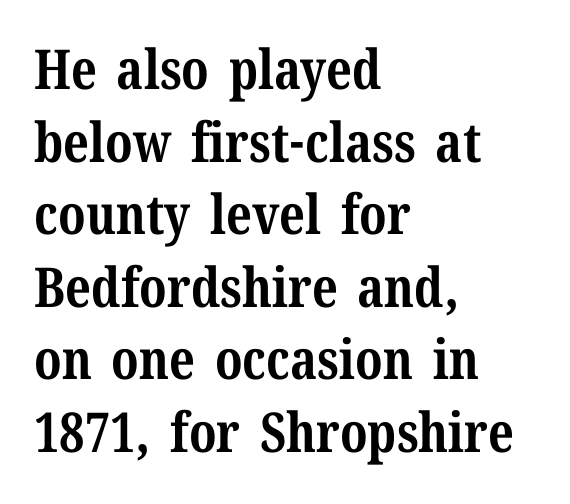
Q: Is the text bold? A: Yes.
Q: Is the text italic (slanted)? A: No, it is upright.
Q: Is the typeface a serif or a sans-serif typeface? A: Serif.
Q: Is the text underlined? A: No.
Q: How is the paragraph aligned? A: Left-aligned.
Q: Is the spacing between letters normal or unusually wide? A: Normal.
Q: Is the spacing between lines tight, normal or loose? A: Normal.
Q: Width (condensed, normal, or wide)? A: Normal.
Q: Stroke contrast? A: Medium.
Q: x-height? A: Medium.
Q: Monospaced? A: No.
